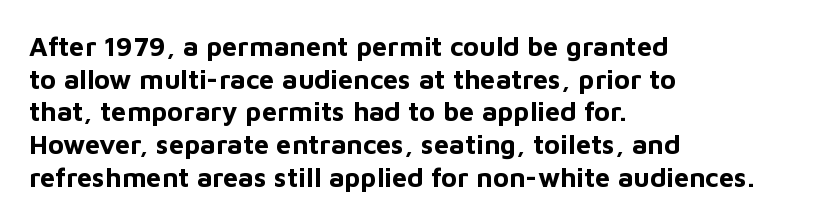
{"italic": "no", "bold": "yes", "underline": "no", "align": "left", "line_spacing_ratio": 1.21, "letter_spacing": "normal", "letter_spacing_em": 0.0, "glyph_px": 27}
